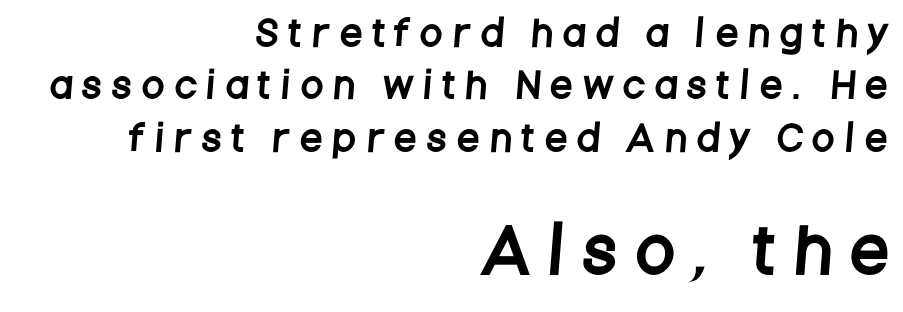
{"serif": "no", "width": "condensed", "stroke_contrast": "low", "x_height": "large", "monospaced": "no", "underline": "no", "align": "right", "line_spacing": "normal", "line_spacing_ratio": 1.5, "letter_spacing": "wide", "letter_spacing_em": 0.34, "larger_block": "second", "size_ratio": 1.74, "glyph_px": 61}
